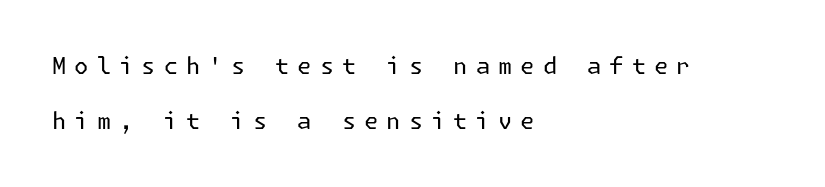
Q: Is the text bold? A: No.
Q: Is the text italic (slanted)? A: No, it is upright.
Q: Is the text underlined? A: No.
Q: How is the paragraph aligned? A: Left-aligned.
Q: Is the spacing between letters normal or unusually wide? A: Unusually wide.
Q: Is the spacing between lines tight, normal or loose? A: Loose.
